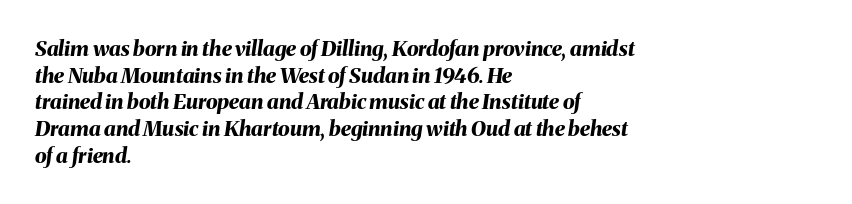
The image shows 21 px bold type, italic (leaning right); set left-aligned, normal line spacing (1.27x), normal letter spacing, not underlined.
